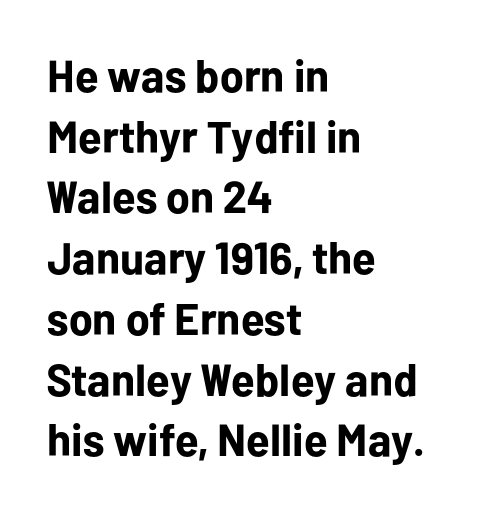
The specimen reads as upright at a glance. Clear beneath every line of the passage. The typeface chosen for these lines omits serifs. Notice how descenders clear the ascenders below comfortably — that's standard leading.
